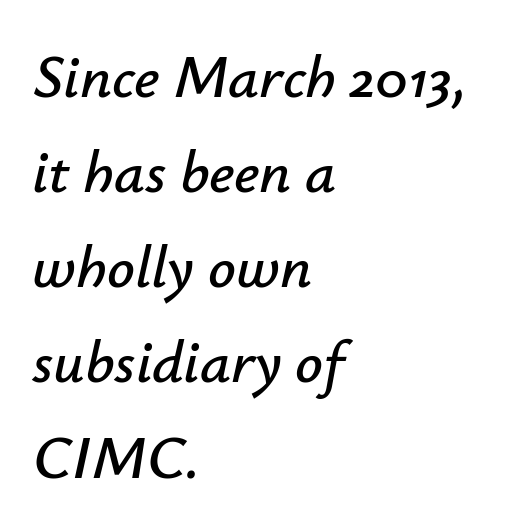
Baseline-to-baseline distance is the conventional proportion of letter height. Here the glyphs are tracked normally, forming tight word shapes. The baseline area is clear. In terms of posture, this sample is oblique. A typesetter would call this proportional, since set widths differ per character.
